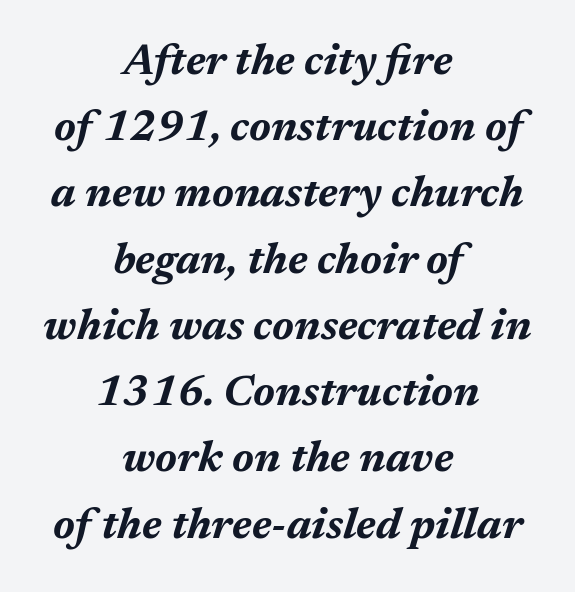
The image shows 43 px bold type, italic (leaning right); set centered, normal line spacing (1.54x), normal letter spacing, not underlined; medium stroke contrast and a medium x-height.
